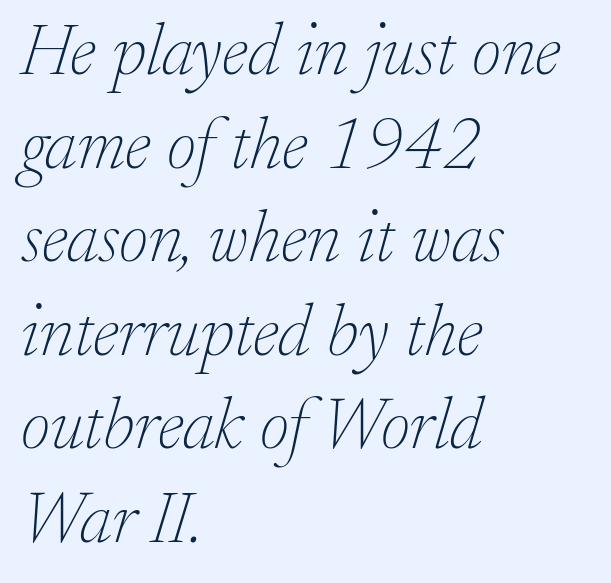
{"serif": "yes", "italic": "yes", "lean": "right", "slant_degrees": 17, "bold": "no", "weight": "thin", "width": "normal", "stroke_contrast": "low", "x_height": "small", "monospaced": "no", "underline": "no", "align": "left", "line_spacing": "normal", "line_spacing_ratio": 1.3, "letter_spacing": "normal", "letter_spacing_em": 0.0, "glyph_px": 72}
